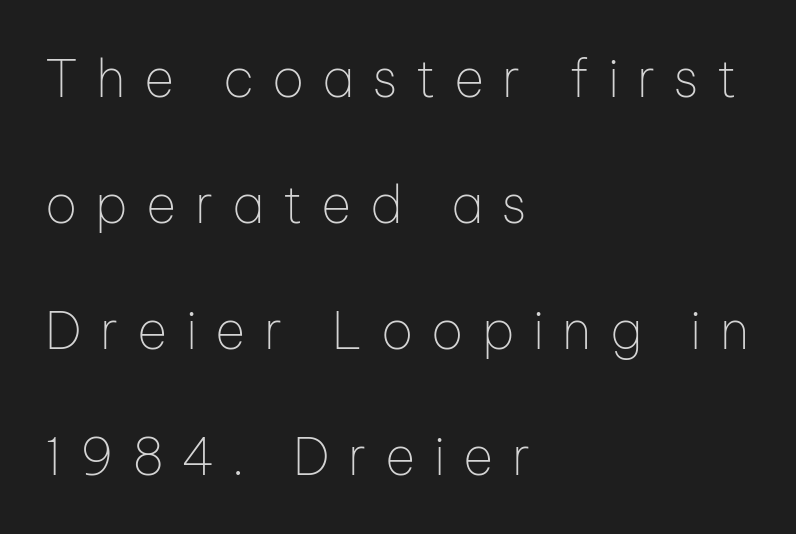
The image shows 52 px thin sans-serif type, upright; set left-aligned, loose line spacing (2.42x), unusually wide letter spacing (+0.35 em), not underlined; low stroke contrast and a medium x-height.
